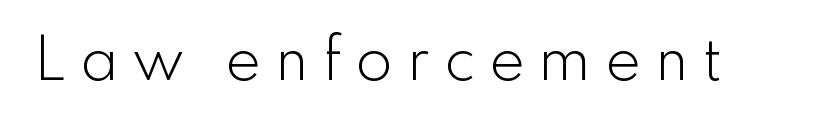
{"serif": "no", "italic": "no", "bold": "no", "weight": "light", "width": "normal", "stroke_contrast": "low", "x_height": "small", "monospaced": "no", "underline": "no", "letter_spacing": "wide", "letter_spacing_em": 0.25, "glyph_px": 54}
